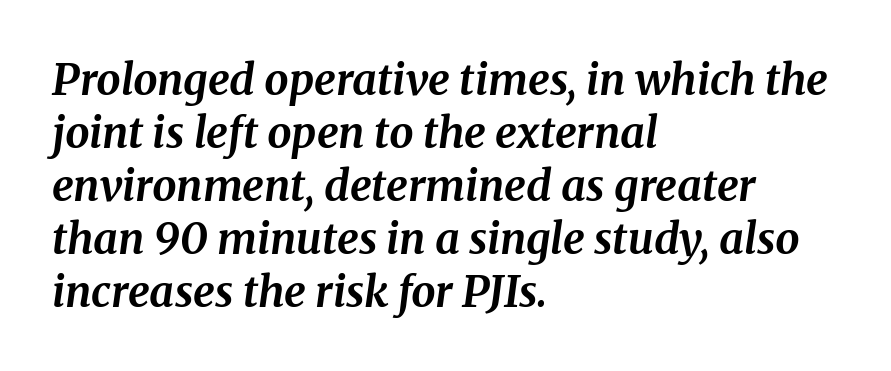
The image shows 43 px bold serif type, italic (leaning right); set left-aligned, line spacing 1.23x, normal letter spacing, not underlined; medium stroke contrast and a medium x-height.
